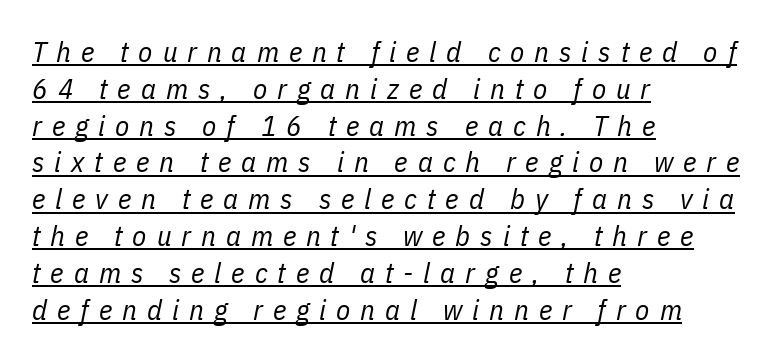
{"italic": "yes", "lean": "right", "slant_degrees": 11, "bold": "no", "weight": "regular", "width": "condensed", "stroke_contrast": "low", "x_height": "medium", "monospaced": "no", "underline": "yes", "align": "left", "line_spacing": "normal", "line_spacing_ratio": 1.27, "letter_spacing": "wide", "letter_spacing_em": 0.34, "glyph_px": 29}
